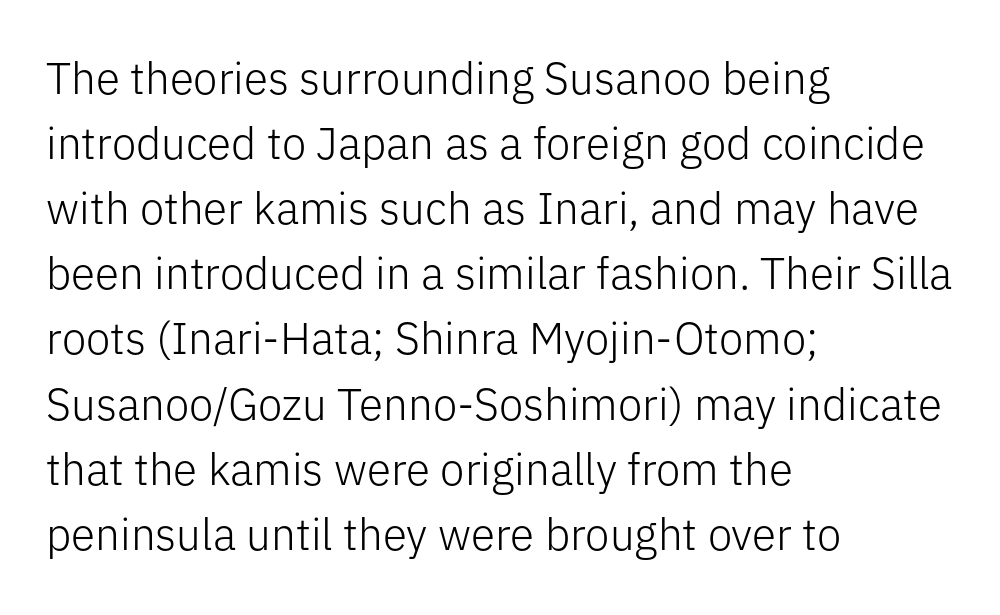
{"serif": "no", "italic": "no", "bold": "no", "weight": "light", "width": "normal", "stroke_contrast": "low", "x_height": "medium", "monospaced": "no", "underline": "no", "align": "left", "line_spacing": "normal", "line_spacing_ratio": 1.48, "letter_spacing": "normal", "letter_spacing_em": 0.0, "glyph_px": 44}
